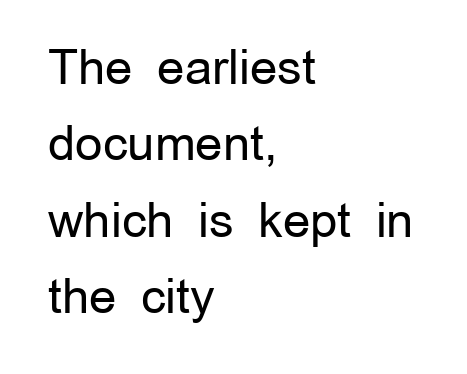
Q: Is the text bold? A: No.
Q: Is the text italic (slanted)? A: No, it is upright.
Q: Is the typeface a serif or a sans-serif typeface? A: Sans-serif.
Q: Is the text underlined? A: No.
Q: How is the paragraph aligned? A: Left-aligned.
Q: Is the spacing between letters normal or unusually wide? A: Normal.
Q: Is the spacing between lines tight, normal or loose? A: Normal.
Q: Width (condensed, normal, or wide)? A: Normal.
Q: Stroke contrast? A: Low.
Q: x-height? A: Medium.
Q: Monospaced? A: No.
